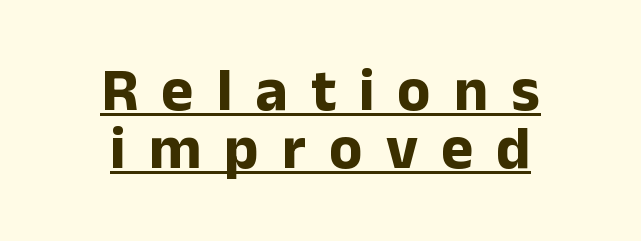
The image shows 61 px bold sans-serif type, upright; set centered, tight line spacing (0.95x), unusually wide letter spacing (+0.38 em), underlined; low stroke contrast and a medium x-height.
